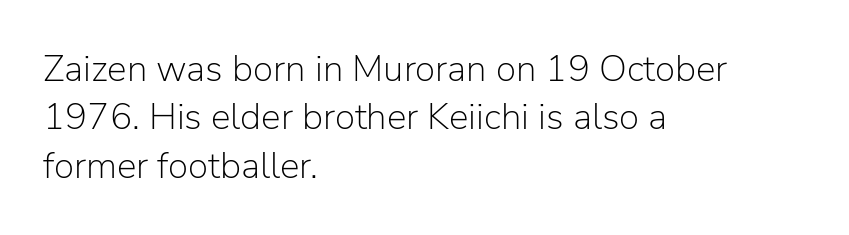
{"serif": "no", "italic": "no", "bold": "no", "weight": "light", "width": "normal", "stroke_contrast": "low", "x_height": "medium", "monospaced": "no", "underline": "no", "align": "left", "line_spacing": "normal", "line_spacing_ratio": 1.31, "letter_spacing": "normal", "letter_spacing_em": 0.0, "glyph_px": 37}
